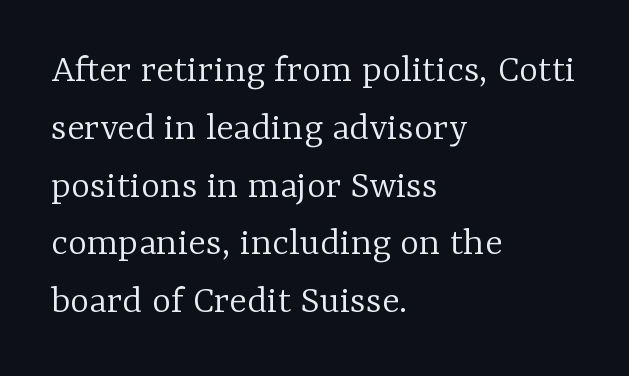
The image shows 41 px light serif type, upright; set left-aligned, normal line spacing (1.41x), normal letter spacing, not underlined; low stroke contrast and a medium x-height.
